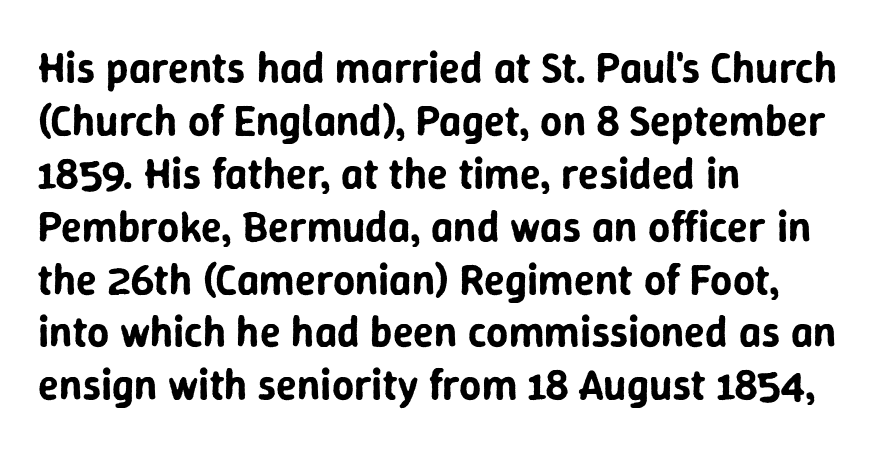
Does the copy run flush right? No — it runs flush left. Does the type have serifs? No, each stem ends abruptly. The lettering holds an erect, upright posture throughout. Underlining? Definitely not there. Look at the tracking — it's just the regular setting, nothing added. You could not count columns in this text — the font is proportionally spaced.
